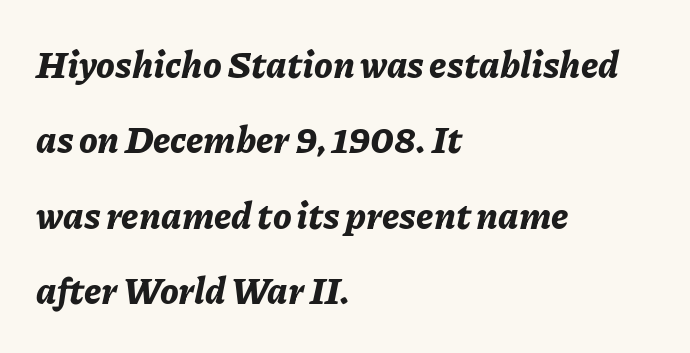
The image shows 37 px bold type, italic (leaning right); set left-aligned, loose line spacing (2.04x), normal letter spacing, not underlined; low stroke contrast and a medium x-height.
